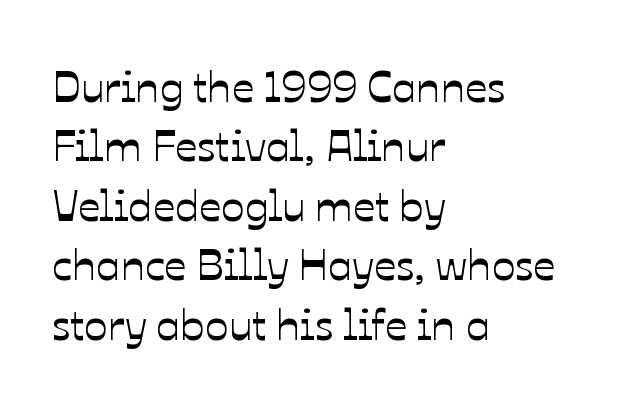
Every stem runs plumb, perpendicular to the baseline. These lines keep a tight, regular rhythm from letter to letter. Casual observation: everything's shoved over to the left. The passage shown stacks its lines at a standard gap. The space directly below the letters is spotless. Proportional: the letters do not fall into vertical columns.
